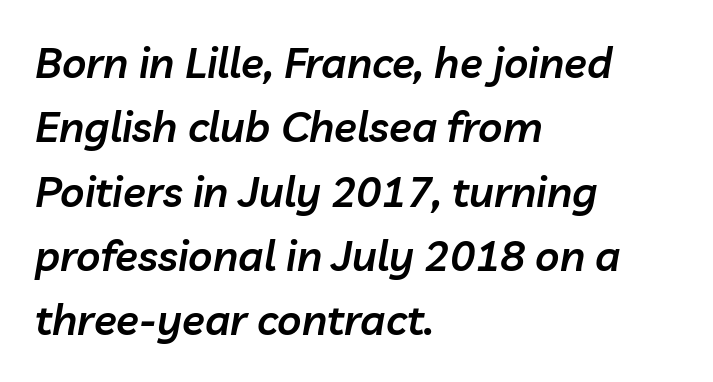
Q: Is the text bold? A: Semi-bold.
Q: Is the text italic (slanted)? A: Yes, it leans right by about 10 degrees.
Q: Is the text underlined? A: No.
Q: How is the paragraph aligned? A: Left-aligned.
Q: Is the spacing between letters normal or unusually wide? A: Normal.
Q: Is the spacing between lines tight, normal or loose? A: Normal.
Q: Width (condensed, normal, or wide)? A: Normal.
Q: Stroke contrast? A: Low.
Q: x-height? A: Medium.
Q: Monospaced? A: No.
